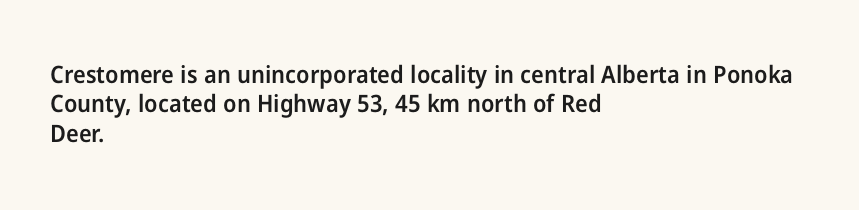
{"italic": "no", "bold": "semi", "underline": "no", "align": "left", "line_spacing_ratio": 1.22, "letter_spacing": "normal", "letter_spacing_em": 0.0, "glyph_px": 24}
